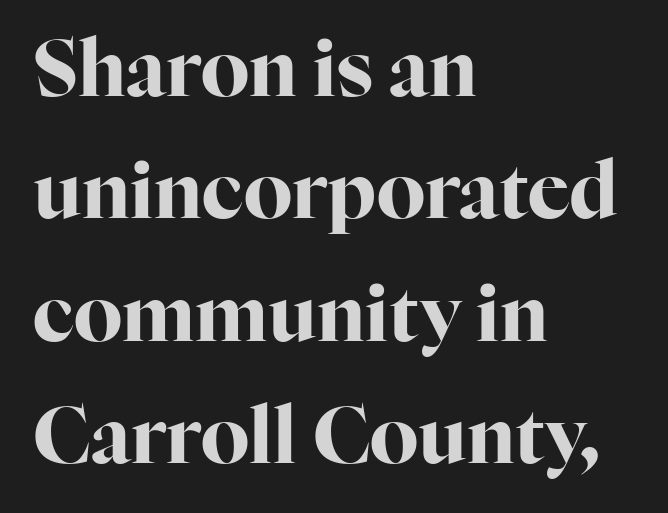
Q: Is the text bold? A: Yes.
Q: Is the text italic (slanted)? A: No, it is upright.
Q: Is the typeface a serif or a sans-serif typeface? A: Serif.
Q: Is the text underlined? A: No.
Q: How is the paragraph aligned? A: Left-aligned.
Q: Is the spacing between letters normal or unusually wide? A: Normal.
Q: Is the spacing between lines tight, normal or loose? A: Normal.
Q: Width (condensed, normal, or wide)? A: Normal.
Q: Stroke contrast? A: High.
Q: x-height? A: Medium.
Q: Monospaced? A: No.
